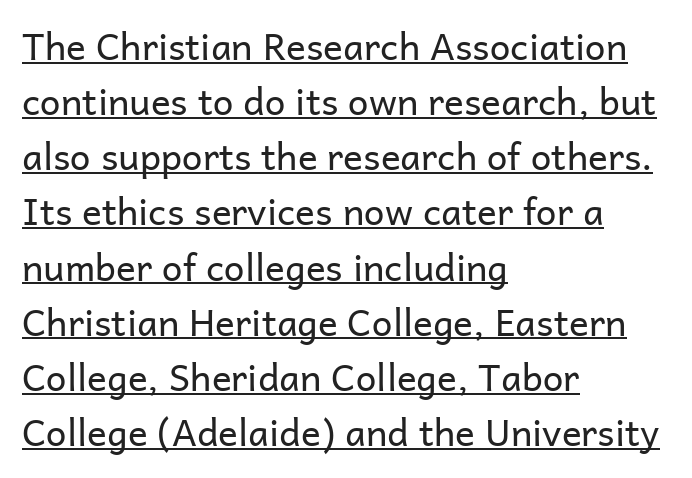
Q: Is the text bold? A: No.
Q: Is the text italic (slanted)? A: No, it is upright.
Q: Is the typeface a serif or a sans-serif typeface? A: Sans-serif.
Q: Is the text underlined? A: Yes.
Q: How is the paragraph aligned? A: Left-aligned.
Q: Is the spacing between letters normal or unusually wide? A: Normal.
Q: Is the spacing between lines tight, normal or loose? A: Normal.
Q: Width (condensed, normal, or wide)? A: Normal.
Q: Stroke contrast? A: Low.
Q: x-height? A: Medium.
Q: Monospaced? A: No.
